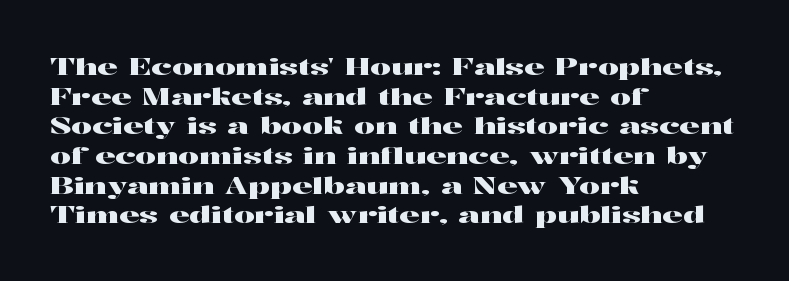
The image shows 23 px text type, upright; set left-aligned, normal line spacing (1.29x), normal letter spacing, not underlined.
